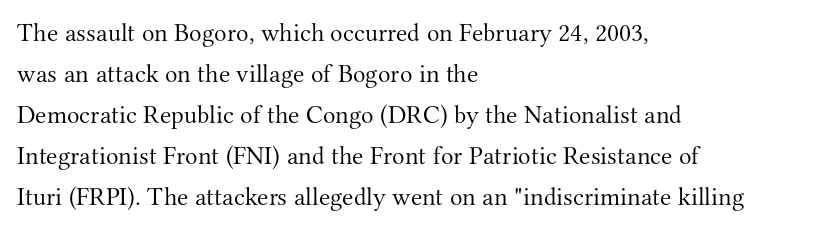
The image shows 26 px text type, upright; set left-aligned, normal line spacing (1.58x), normal letter spacing, not underlined.
